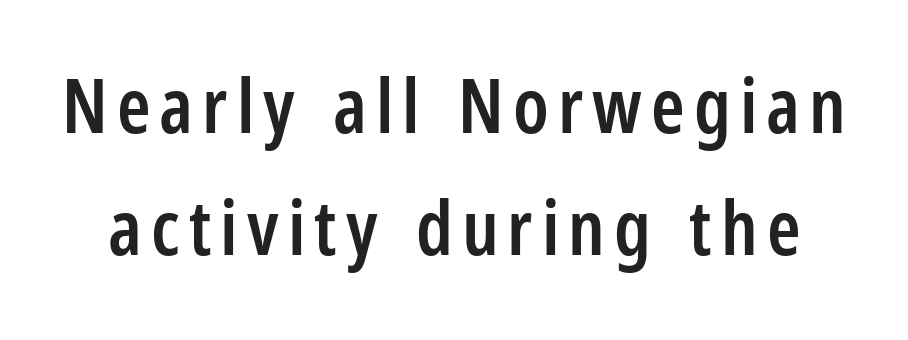
Letterform terminals end flat and unadorned throughout the passage. The characters look somewhat weighty, a semibold short of true bold. Every character sits straight up, as roman type does. The strip under each line holds only bare page.
